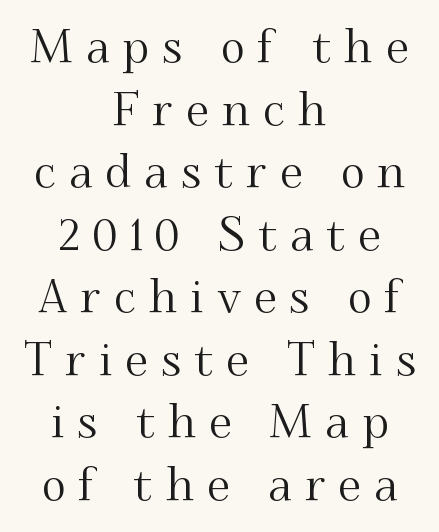
No italicization has been applied; the sample stays upright. The rendering uses natural spacing where letterforms have individual widths. Regarding leading, the lines here are spaced in the standard way. Line starts and ends both wander, symmetrically. The tracking reads as deliberately expanded to a designer's eye.
